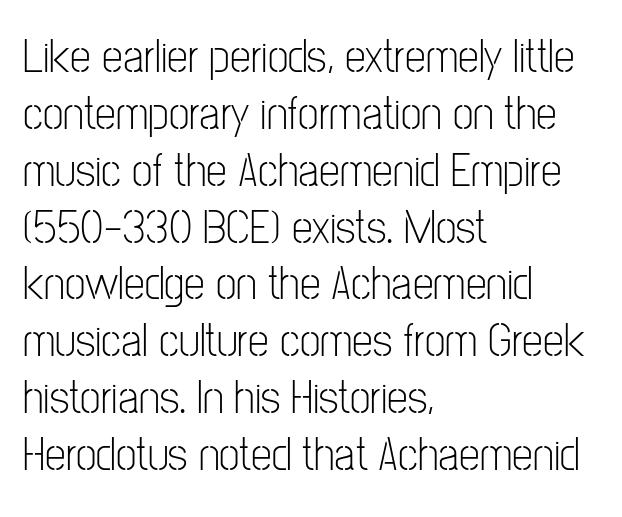
The image shows 47 px light, condensed sans-serif type, upright; set left-aligned, line spacing 1.21x, normal letter spacing, not underlined; low stroke contrast and a medium x-height.
